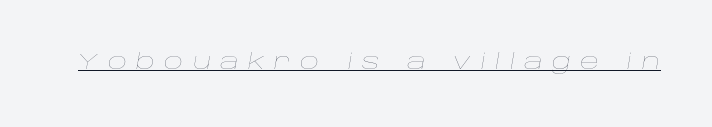
The image shows 21 px text type, italic (leaning right); set unusually wide letter spacing (+0.43 em), underlined.
